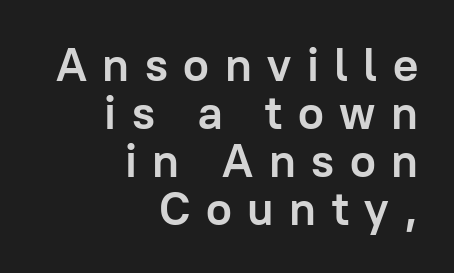
The image shows 47 px semibold sans-serif type, upright; set right-aligned, tight line spacing (1.02x), unusually wide letter spacing (+0.33 em), not underlined; low stroke contrast and a medium x-height.
